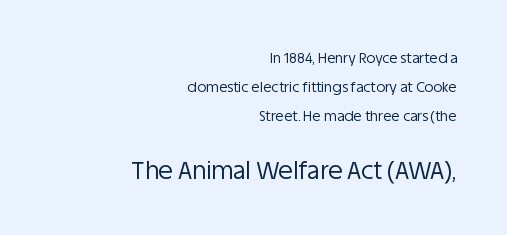
{"italic": "no", "bold": "no", "underline": "no", "align": "right", "line_spacing": "loose", "line_spacing_ratio": 2.06, "letter_spacing": "normal", "letter_spacing_em": 0.0, "larger_block": "second", "size_ratio": 1.71, "glyph_px": 24}
